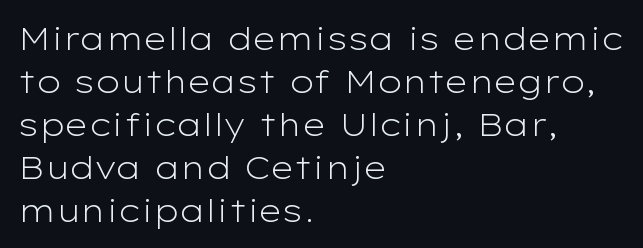
The image shows 32 px light, wide sans-serif type, upright; set left-aligned, normal line spacing (1.34x), normal letter spacing, not underlined; low stroke contrast and a medium x-height.
